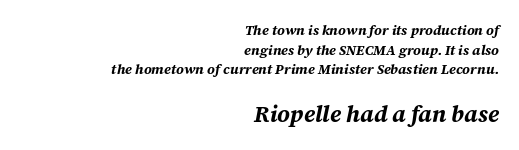
Each line ends at the same right margin while the left side varies. Slanted lettering throughout. The vertical gap from one line to the next is medium. The lower block of text is set noticeably larger than the block above it. Rule under the text: the space is simply empty.
